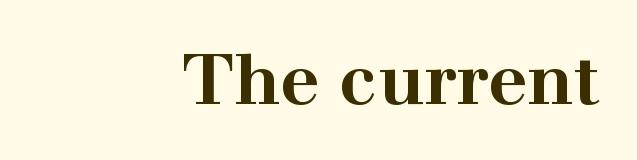
{"serif": "yes", "italic": "no", "bold": "yes", "weight": "bold", "width": "wide", "stroke_contrast": "high", "x_height": "medium", "monospaced": "no", "underline": "no", "align": "right", "letter_spacing": "normal", "letter_spacing_em": 0.0, "glyph_px": 69}
